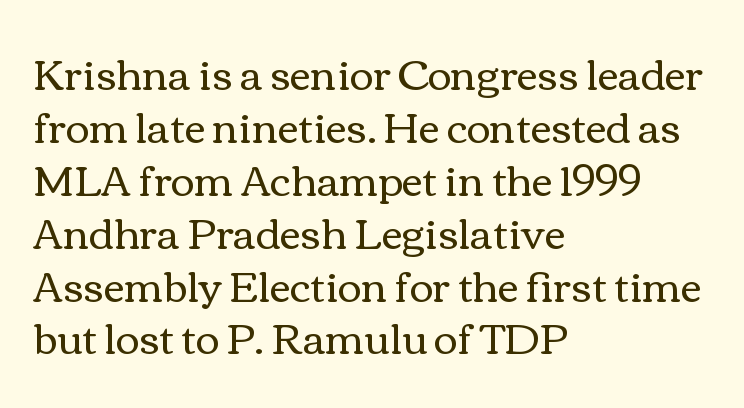
The rendering anchors every line to the left-hand side. The letterforms sit at book weight or below. A typesetter would mark this as roman, not italic. Horizontal bands of white between lines are of average thickness.
